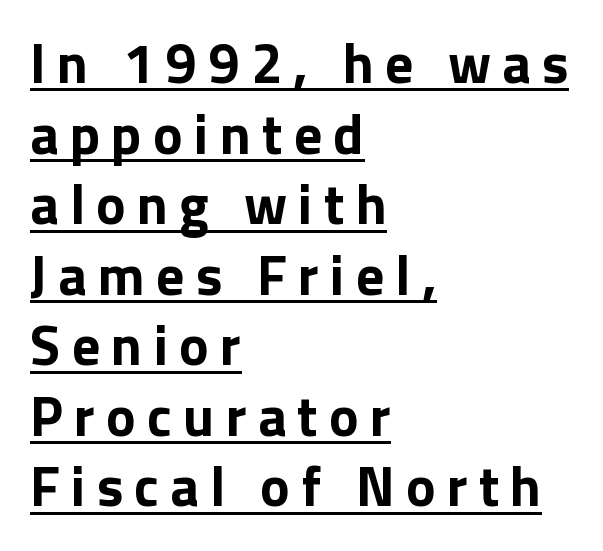
{"serif": "no", "italic": "no", "bold": "yes", "weight": "bold", "width": "normal", "stroke_contrast": "low", "x_height": "medium", "monospaced": "no", "underline": "yes", "align": "left", "line_spacing": "normal", "line_spacing_ratio": 1.26, "letter_spacing": "wide", "letter_spacing_em": 0.2, "glyph_px": 56}
